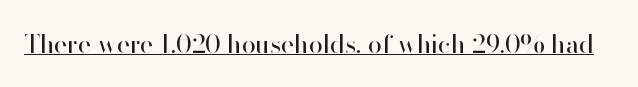
The image shows 25 px text type, upright; set normal letter spacing, underlined.
